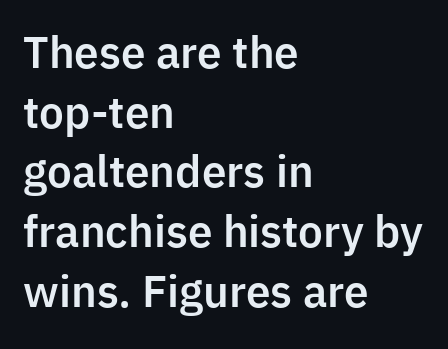
Q: Is the text italic (slanted)? A: No, it is upright.
Q: Is the typeface a serif or a sans-serif typeface? A: Sans-serif.
Q: Is the text underlined? A: No.
Q: How is the paragraph aligned? A: Left-aligned.
Q: Is the spacing between letters normal or unusually wide? A: Normal.
Q: Is the spacing between lines tight, normal or loose? A: Normal.
Q: Width (condensed, normal, or wide)? A: Normal.
Q: Stroke contrast? A: Low.
Q: x-height? A: Medium.
Q: Monospaced? A: No.
